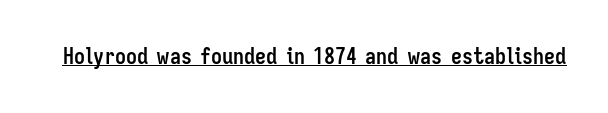
The image shows 22 px bold type, upright; set normal letter spacing, underlined.
